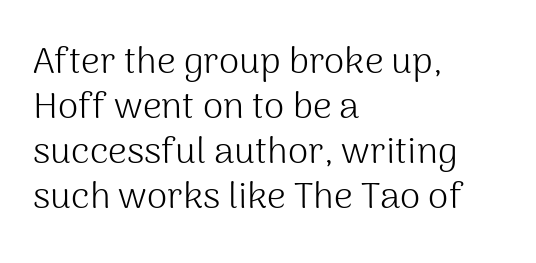
The image shows 37 px light sans-serif type, upright; set left-aligned, line spacing 1.22x, normal letter spacing, not underlined; medium stroke contrast and a medium x-height.
